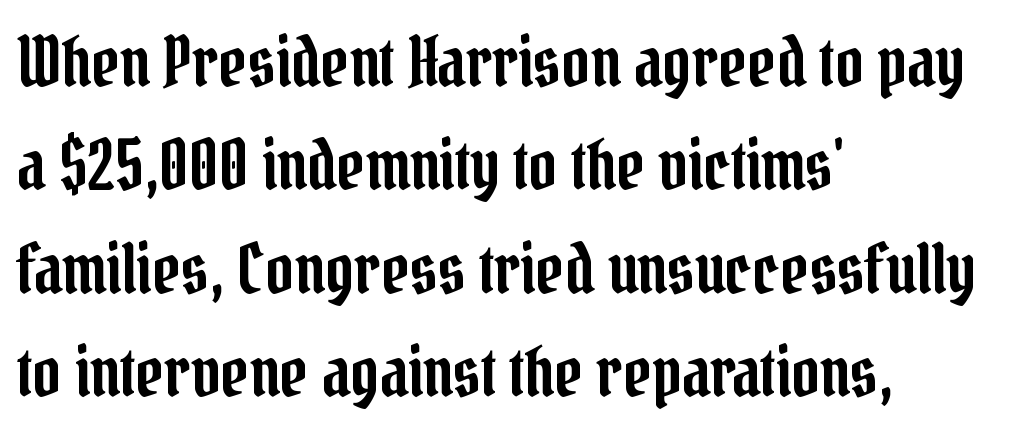
{"serif": "yes", "italic": "no", "width": "condensed", "stroke_contrast": "low", "x_height": "medium", "monospaced": "no", "underline": "no", "align": "left", "line_spacing": "normal", "line_spacing_ratio": 1.5, "letter_spacing": "normal", "letter_spacing_em": 0.0, "glyph_px": 69}
